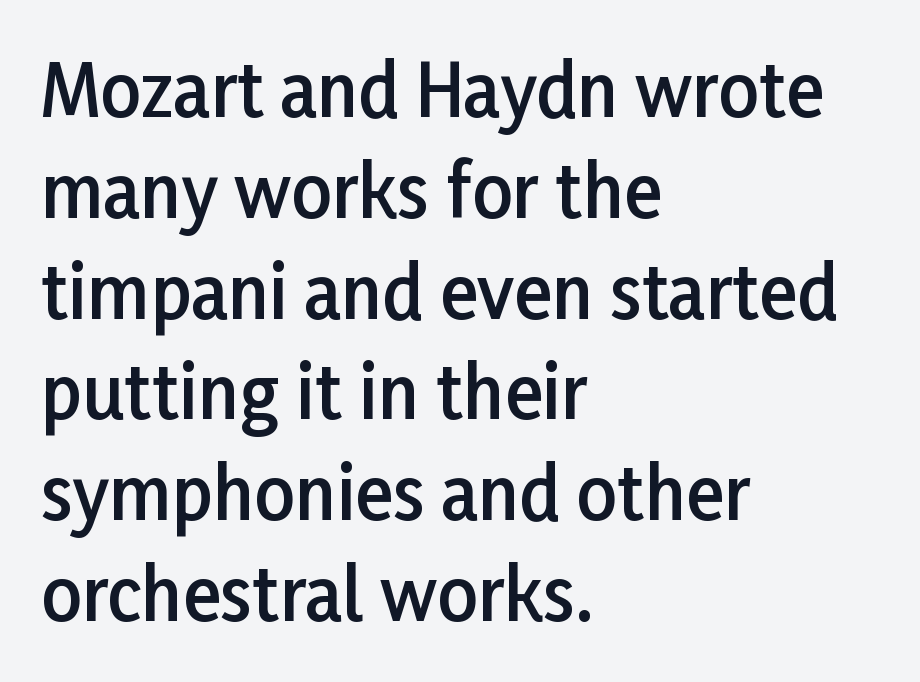
Q: Is the text bold? A: Semi-bold.
Q: Is the text italic (slanted)? A: No, it is upright.
Q: Is the typeface a serif or a sans-serif typeface? A: Sans-serif.
Q: Is the text underlined? A: No.
Q: How is the paragraph aligned? A: Left-aligned.
Q: Is the spacing between letters normal or unusually wide? A: Normal.
Q: Is the spacing between lines tight, normal or loose? A: Normal.
Q: Width (condensed, normal, or wide)? A: Normal.
Q: Stroke contrast? A: Low.
Q: x-height? A: Medium.
Q: Monospaced? A: No.
